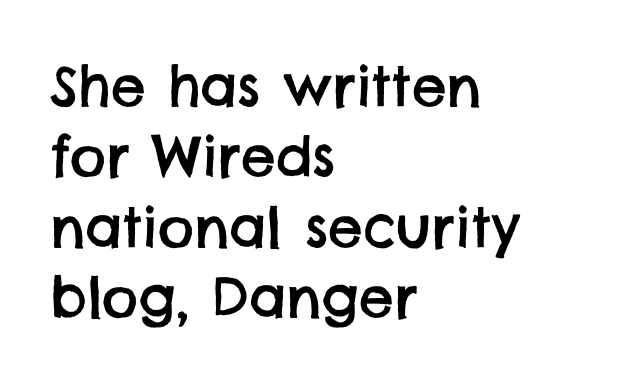
The image shows 55 px sans-serif type; set left-aligned, normal line spacing (1.28x), normal letter spacing, not underlined; low stroke contrast and a large x-height.
